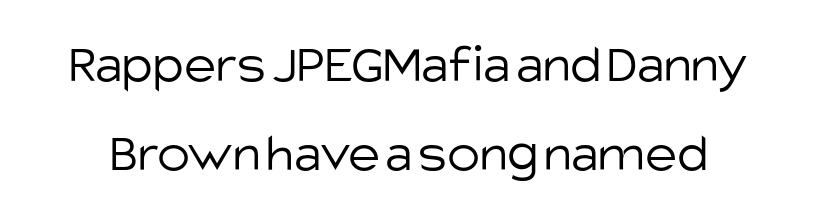
{"serif": "no", "italic": "no", "bold": "no", "weight": "light", "width": "normal", "stroke_contrast": "low", "x_height": "large", "monospaced": "no", "underline": "no", "line_spacing": "normal", "line_spacing_ratio": 1.62, "letter_spacing": "normal", "letter_spacing_em": 0.0, "glyph_px": 55}
